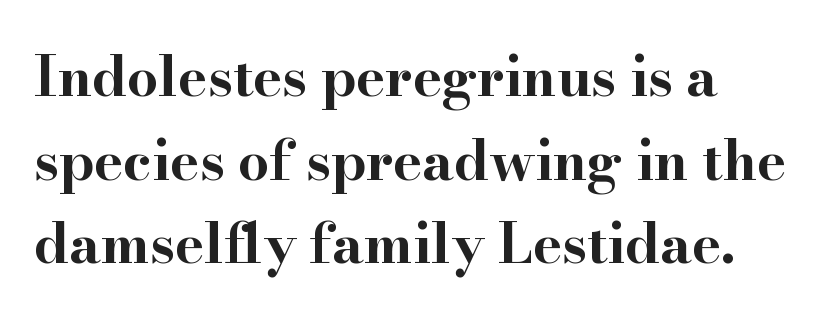
Q: Is the text bold? A: Yes.
Q: Is the text italic (slanted)? A: No, it is upright.
Q: Is the typeface a serif or a sans-serif typeface? A: Serif.
Q: Is the text underlined? A: No.
Q: How is the paragraph aligned? A: Left-aligned.
Q: Is the spacing between letters normal or unusually wide? A: Normal.
Q: Is the spacing between lines tight, normal or loose? A: Normal.
Q: Width (condensed, normal, or wide)? A: Wide.
Q: Stroke contrast? A: High.
Q: x-height? A: Small.
Q: Monospaced? A: No.
